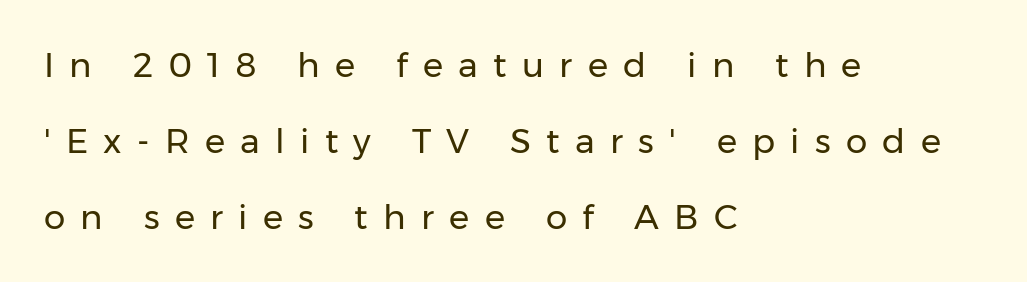
Posture: upright roman. A great deal of white space separates one row of letters from the next. Are there feet on the stems? There aren't — it's a sans. The letterforms sit at book weight or below.
